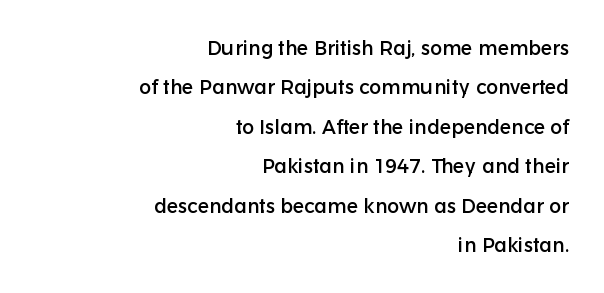
Unlike italic type, these characters show no tilt at all. The string is rendered with underlining switched off. One-word summary of the alignment: right. Nobody touched the tracking dial on this one. Line spacing here is loose.
